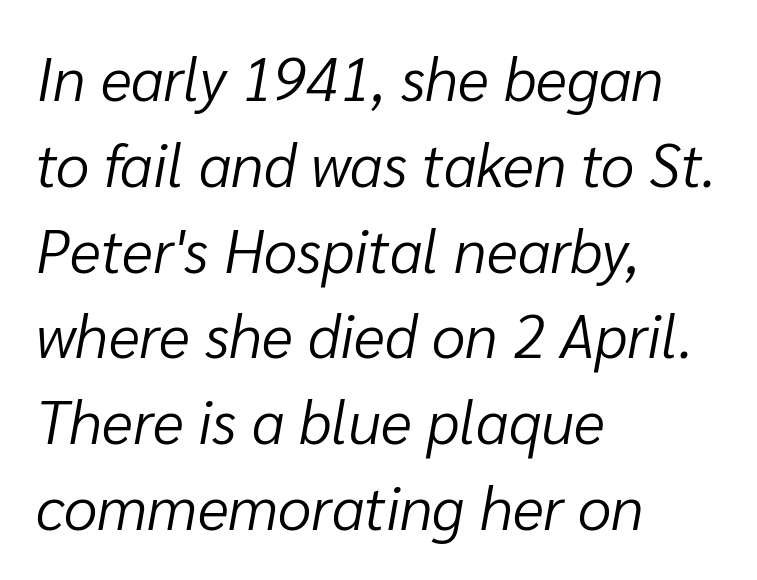
The image shows 60 px light type, italic (leaning right); set left-aligned, normal line spacing (1.43x), normal letter spacing, not underlined; low stroke contrast and a medium x-height.
